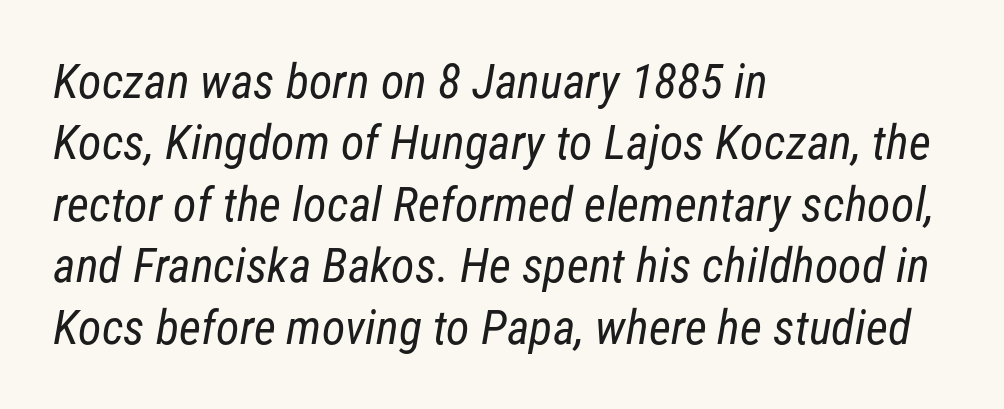
{"serif": "no", "bold": "no", "weight": "regular", "width": "condensed", "stroke_contrast": "low", "x_height": "medium", "monospaced": "no", "underline": "no", "align": "left", "line_spacing": "normal", "line_spacing_ratio": 1.28, "letter_spacing": "normal", "letter_spacing_em": 0.0, "glyph_px": 48}
